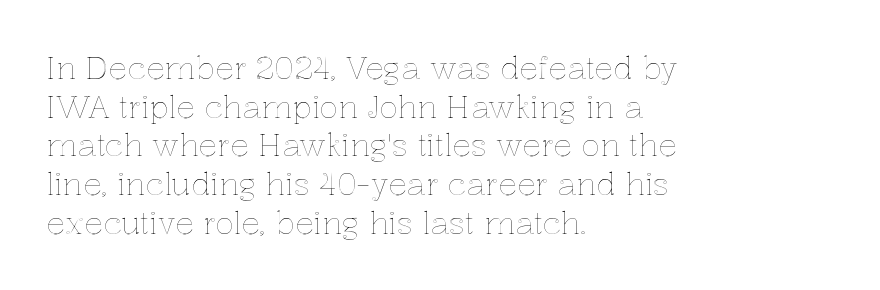
If you drew a ruler down the left edge, every line would touch it. The passage shown is typed in a proportional face where columns would drift. Beneath every word, the page is bare. The vertical gap from one line to the next is medium. Default kerning and tracking; the words read as compact shapes. This is roman type, the default non-slanted kind.
